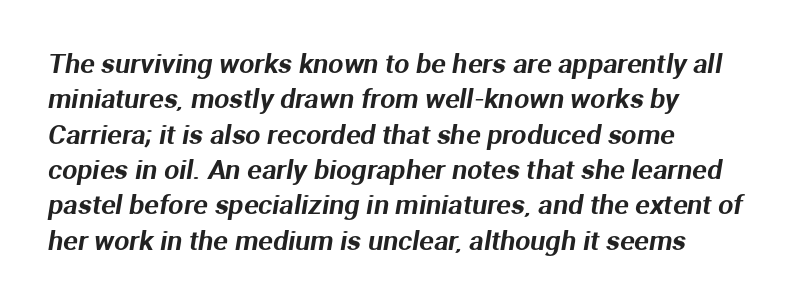
Q: Is the text underlined? A: No.
Q: Is the spacing between letters normal or unusually wide? A: Normal.
Q: Is the spacing between lines tight, normal or loose? A: Normal.
